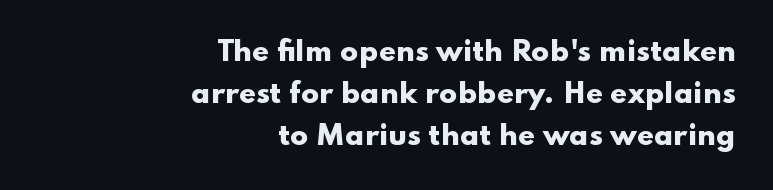
The image shows 27 px bold type, upright; set right-aligned, normal line spacing (1.55x), normal letter spacing, not underlined.
